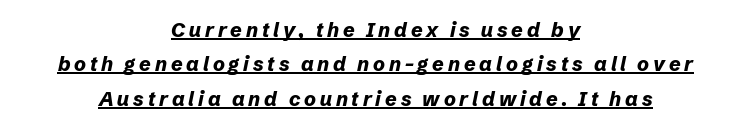
The image shows 20 px bold type, italic (leaning right); set centered, line spacing 1.72x, underlined.
